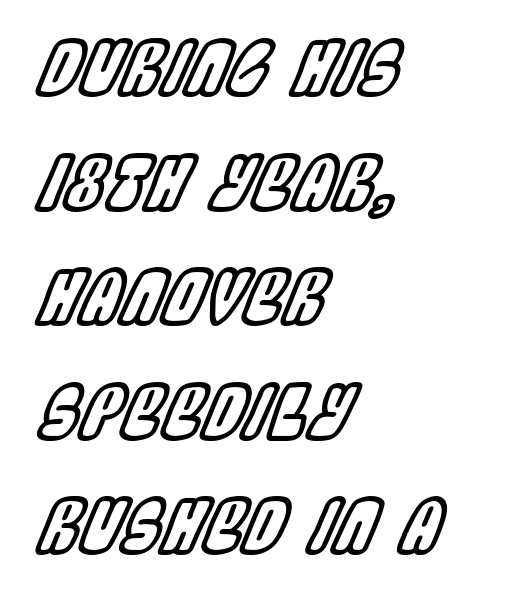
The image shows 73 px condensed type, italic (leaning right); set left-aligned, normal line spacing (1.57x), normal letter spacing, not underlined; a large x-height.
